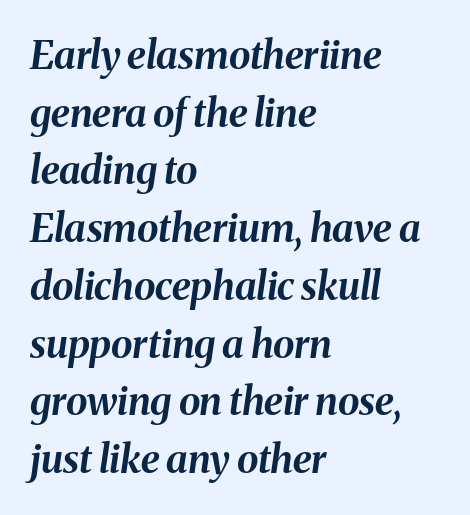
The image shows 39 px bold type, italic (leaning right); set left-aligned, normal line spacing (1.48x), normal letter spacing, not underlined; medium stroke contrast and a medium x-height.
